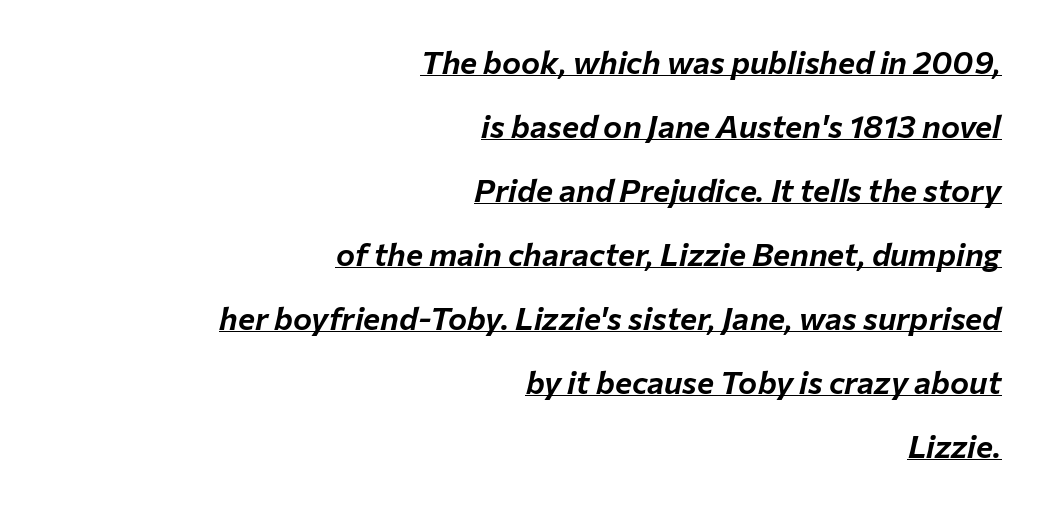
A baseline rule has been typeset under these characters. This sample is right-justified, so line beginnings fall wherever the words allow. The gaps between neighbouring characters are ordinary and unremarkable. Widely set lines give the paragraph a tall, airy silhouette. Rendered with sloped, italic letterforms.
